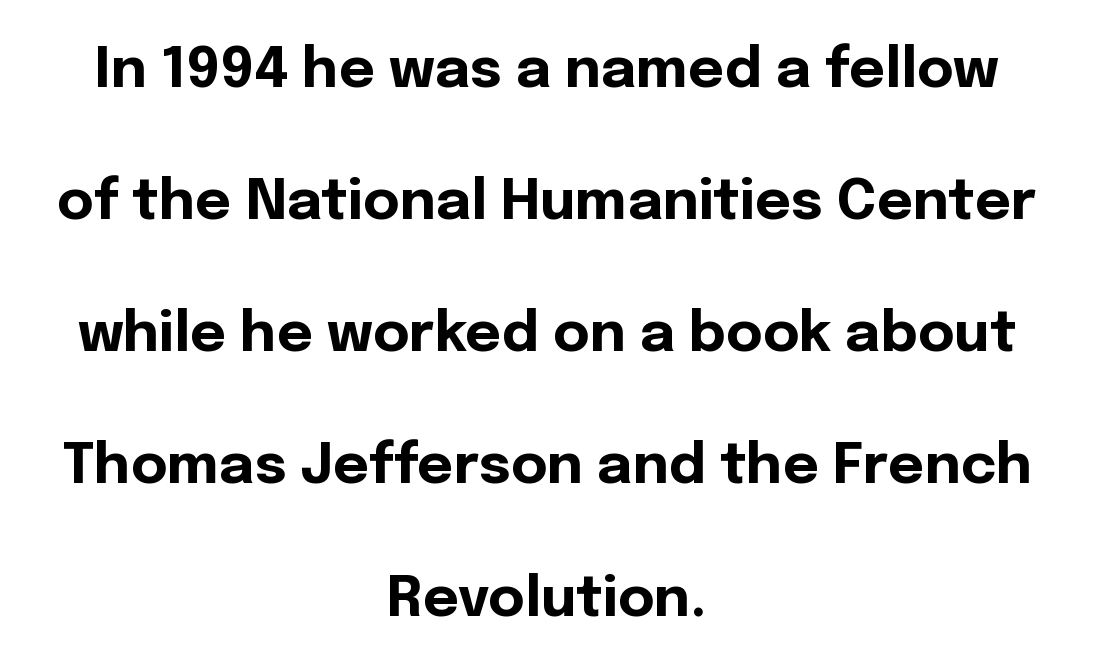
The image shows 56 px bold sans-serif type, upright; set centered, loose line spacing (2.36x), normal letter spacing, not underlined; a medium x-height.
